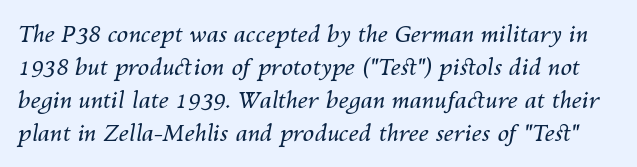
Q: Is the text bold? A: No.
Q: Is the text italic (slanted)? A: Yes, it leans right by about 10 degrees.
Q: Is the text underlined? A: No.
Q: Is the spacing between letters normal or unusually wide? A: Normal.
Q: Is the spacing between lines tight, normal or loose? A: Normal.
